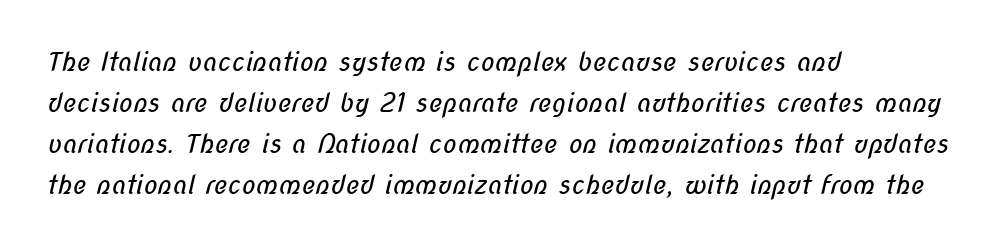
{"bold": "no", "underline": "no", "align": "left", "line_spacing": "normal", "line_spacing_ratio": 1.58, "letter_spacing": "normal", "letter_spacing_em": 0.0, "glyph_px": 26}
